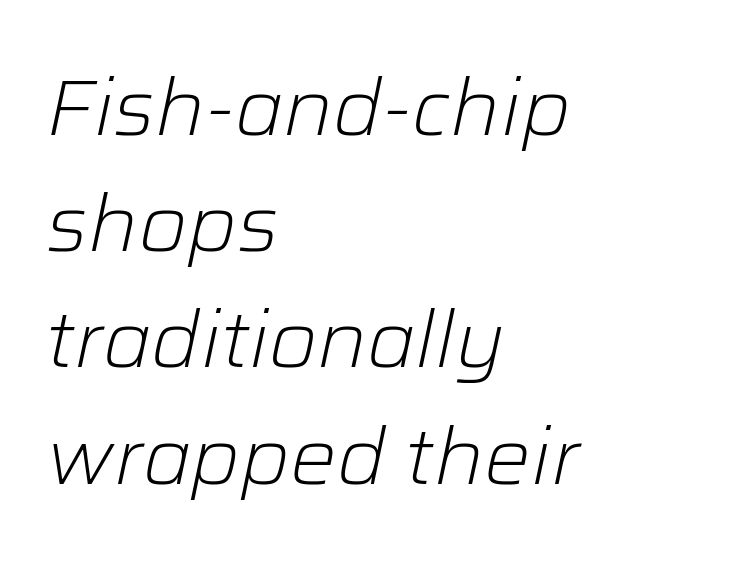
{"italic": "yes", "lean": "right", "slant_degrees": 12, "bold": "no", "weight": "light", "width": "normal", "stroke_contrast": "low", "x_height": "medium", "monospaced": "no", "underline": "no", "align": "left", "line_spacing": "normal", "line_spacing_ratio": 1.49, "letter_spacing": "normal", "letter_spacing_em": 0.0, "glyph_px": 78}
